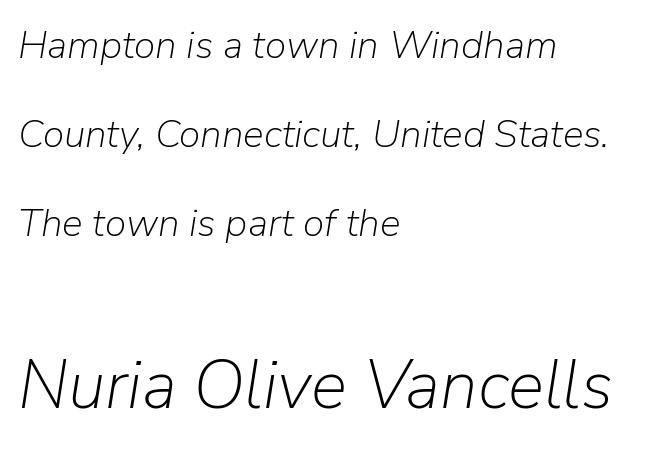
The image shows 68 px light type, italic (leaning right); set left-aligned, loose line spacing (2.28x), normal letter spacing, not underlined; the second (bottom) block is 1.74x larger; low stroke contrast and a medium x-height.
